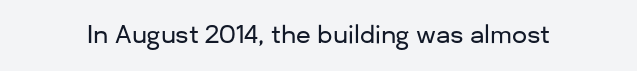
Q: Is the text italic (slanted)? A: No, it is upright.
Q: Is the text underlined? A: No.
Q: Is the spacing between letters normal or unusually wide? A: Normal.
